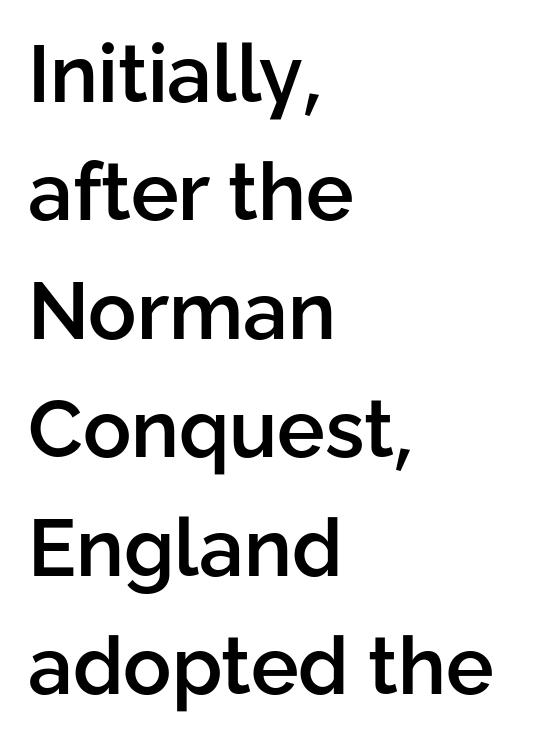
The image shows 80 px semibold sans-serif type, upright; set left-aligned, normal line spacing (1.48x), normal letter spacing, not underlined; low stroke contrast and a medium x-height.
